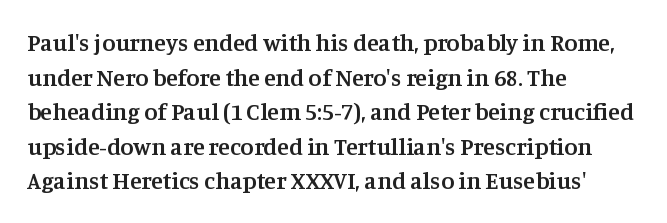
The image shows 24 px text type, upright; set left-aligned, normal line spacing (1.44x), normal letter spacing, not underlined.
